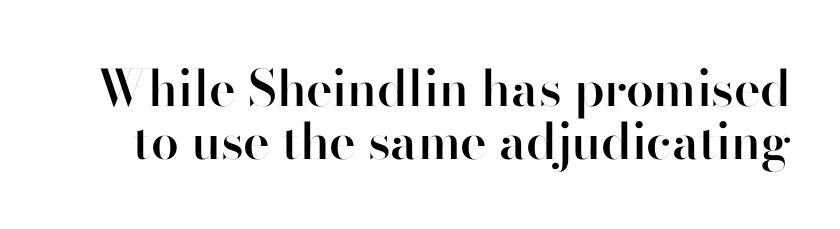
Q: Is the text bold? A: Semi-bold.
Q: Is the text italic (slanted)? A: No, it is upright.
Q: Is the typeface a serif or a sans-serif typeface? A: Sans-serif.
Q: Is the text underlined? A: No.
Q: Is the spacing between letters normal or unusually wide? A: Normal.
Q: Is the spacing between lines tight, normal or loose? A: Tight.
Q: Width (condensed, normal, or wide)? A: Normal.
Q: Stroke contrast? A: High.
Q: x-height? A: Small.
Q: Monospaced? A: No.
